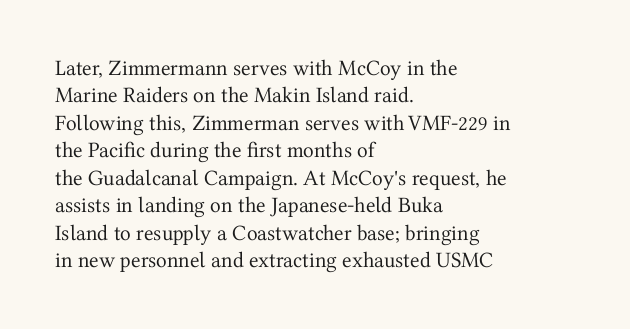
The image shows 22 px text type, upright; set left-aligned, normal line spacing (1.25x), normal letter spacing, not underlined.
